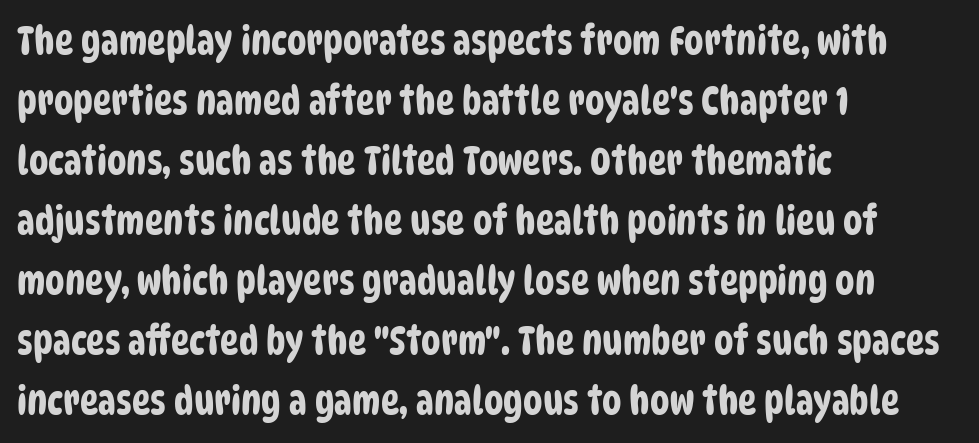
Q: Is the typeface a serif or a sans-serif typeface? A: Sans-serif.
Q: Is the text underlined? A: No.
Q: How is the paragraph aligned? A: Left-aligned.
Q: Is the spacing between letters normal or unusually wide? A: Normal.
Q: Is the spacing between lines tight, normal or loose? A: Normal.
Q: Width (condensed, normal, or wide)? A: Condensed.
Q: Stroke contrast? A: Low.
Q: x-height? A: Large.
Q: Monospaced? A: No.
